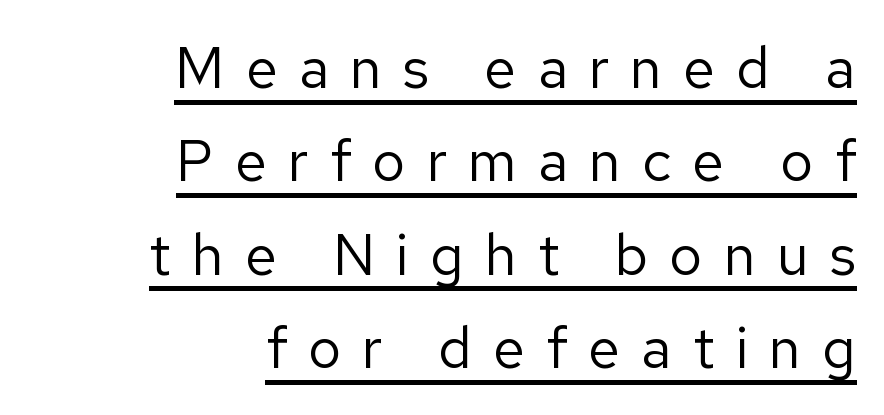
Q: Is the text bold? A: No.
Q: Is the text italic (slanted)? A: No, it is upright.
Q: Is the typeface a serif or a sans-serif typeface? A: Sans-serif.
Q: Is the text underlined? A: Yes.
Q: How is the paragraph aligned? A: Right-aligned.
Q: Is the spacing between letters normal or unusually wide? A: Unusually wide.
Q: Is the spacing between lines tight, normal or loose? A: Normal.
Q: Width (condensed, normal, or wide)? A: Normal.
Q: Stroke contrast? A: Low.
Q: x-height? A: Medium.
Q: Monospaced? A: No.
